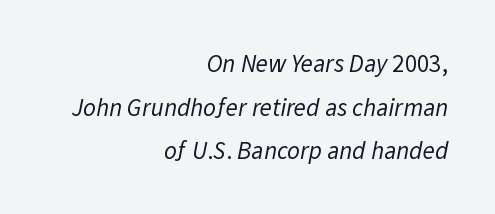
The image shows 25 px text type; set right-aligned, line spacing 1.75x, normal letter spacing, not underlined.
